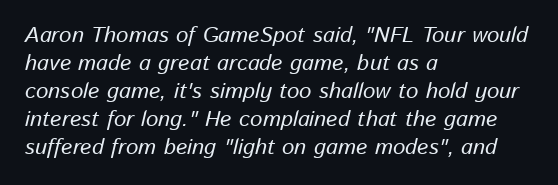
The image shows 22 px text type, italic (leaning right); set left-aligned, normal line spacing (1.27x), normal letter spacing, not underlined.
